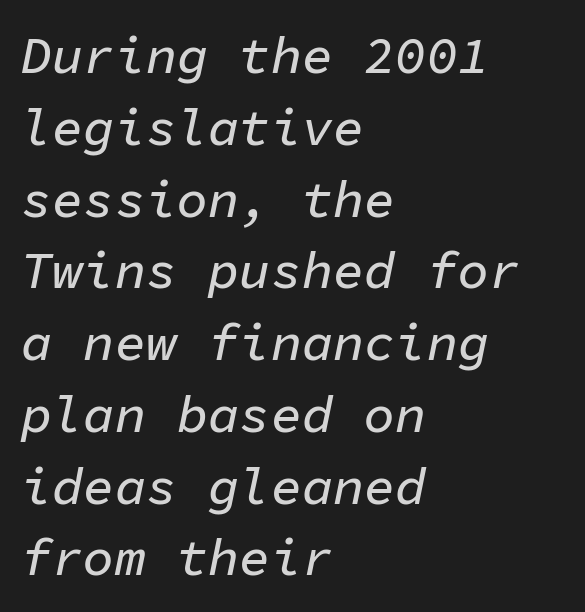
{"italic": "yes", "lean": "right", "slant_degrees": 11, "width": "normal", "stroke_contrast": "low", "x_height": "medium", "monospaced": "yes", "underline": "no", "align": "left", "line_spacing": "normal", "line_spacing_ratio": 1.38, "letter_spacing": "normal", "letter_spacing_em": 0.0, "glyph_px": 52}
